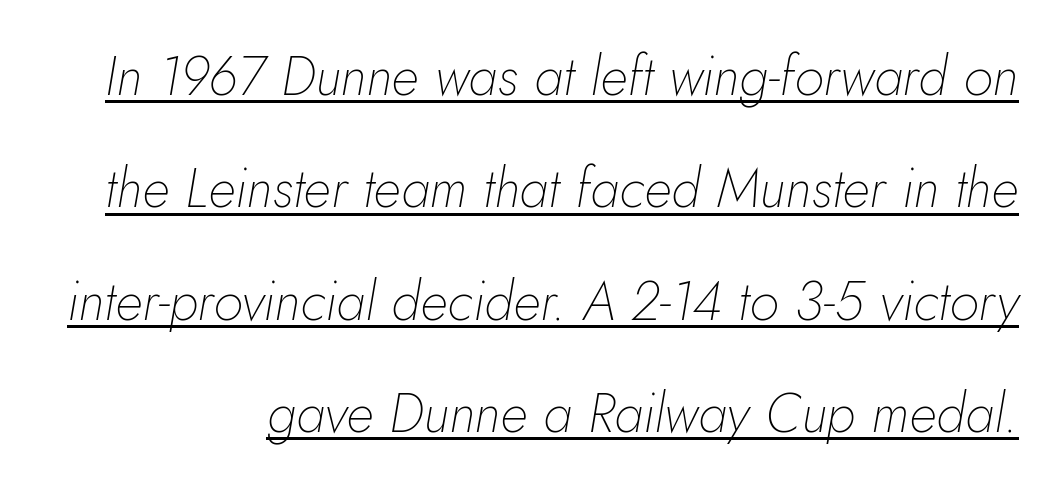
Q: Is the text bold? A: No.
Q: Is the text italic (slanted)? A: Yes, it leans right by about 5 degrees.
Q: Is the text underlined? A: Yes.
Q: Is the spacing between letters normal or unusually wide? A: Normal.
Q: Is the spacing between lines tight, normal or loose? A: Loose.
Q: Width (condensed, normal, or wide)? A: Normal.
Q: Stroke contrast? A: Low.
Q: x-height? A: Small.
Q: Monospaced? A: No.
